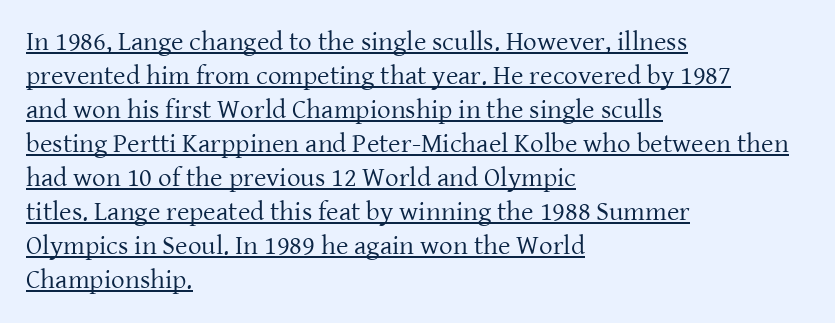
The image shows 27 px text type, upright; set left-aligned, normal line spacing (1.26x), normal letter spacing, underlined.
